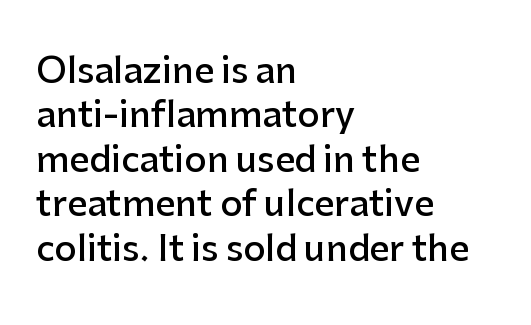
Q: Is the text bold? A: Semi-bold.
Q: Is the text italic (slanted)? A: No, it is upright.
Q: Is the typeface a serif or a sans-serif typeface? A: Sans-serif.
Q: Is the text underlined? A: No.
Q: How is the paragraph aligned? A: Left-aligned.
Q: Is the spacing between letters normal or unusually wide? A: Normal.
Q: Is the spacing between lines tight, normal or loose? A: Normal.
Q: Width (condensed, normal, or wide)? A: Normal.
Q: Stroke contrast? A: Low.
Q: x-height? A: Medium.
Q: Monospaced? A: No.
